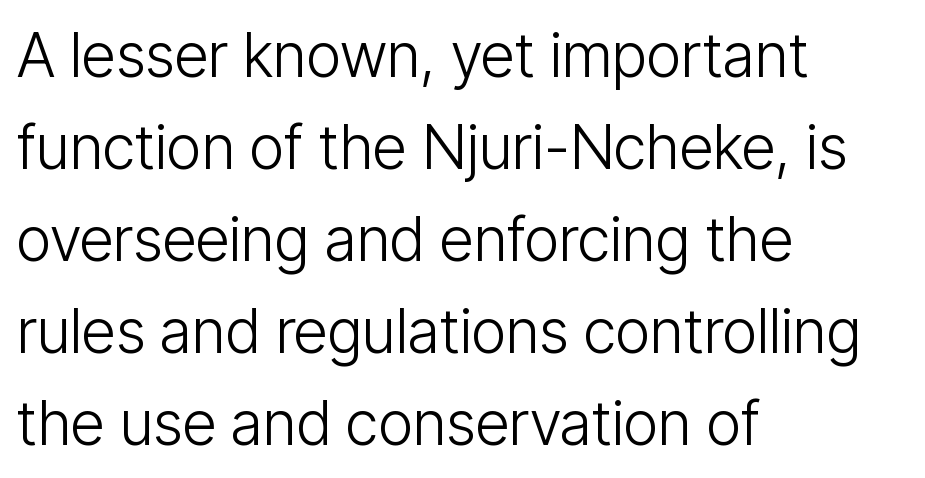
Q: Is the text bold? A: No.
Q: Is the text italic (slanted)? A: No, it is upright.
Q: Is the typeface a serif or a sans-serif typeface? A: Sans-serif.
Q: Is the text underlined? A: No.
Q: How is the paragraph aligned? A: Left-aligned.
Q: Is the spacing between letters normal or unusually wide? A: Normal.
Q: Is the spacing between lines tight, normal or loose? A: Normal.
Q: Width (condensed, normal, or wide)? A: Condensed.
Q: Stroke contrast? A: Low.
Q: x-height? A: Medium.
Q: Monospaced? A: No.
